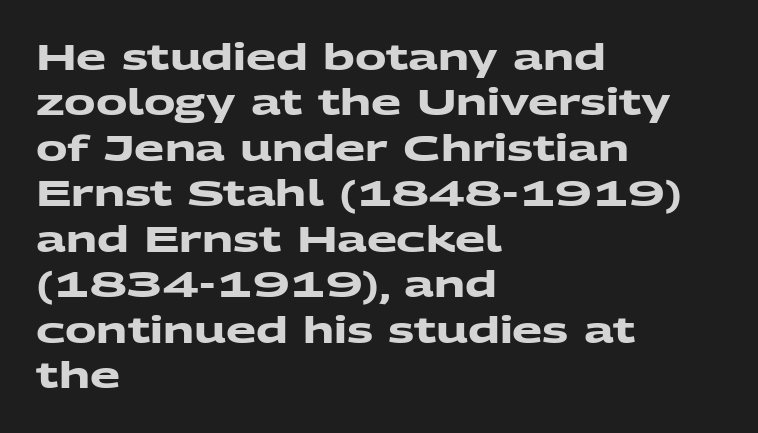
The image shows 35 px heavy, wide sans-serif type; set left-aligned, normal line spacing (1.3x), normal letter spacing, not underlined; medium stroke contrast and a medium x-height.
